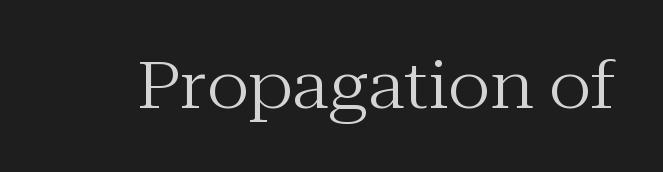
The image shows 64 px regular-weight serif type, upright; set normal letter spacing, not underlined; medium stroke contrast and a medium x-height.
